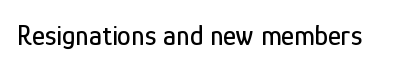
Q: Is the text italic (slanted)? A: No, it is upright.
Q: Is the typeface a serif or a sans-serif typeface? A: Sans-serif.
Q: Is the text underlined? A: No.
Q: Is the spacing between letters normal or unusually wide? A: Normal.
Q: Width (condensed, normal, or wide)? A: Condensed.
Q: Stroke contrast? A: Low.
Q: x-height? A: Medium.
Q: Monospaced? A: No.
